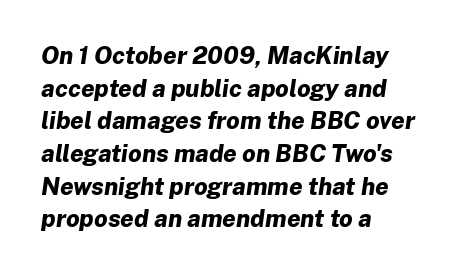
The image shows 24 px bold type, italic (leaning right); set left-aligned, normal line spacing (1.36x), normal letter spacing, not underlined.
